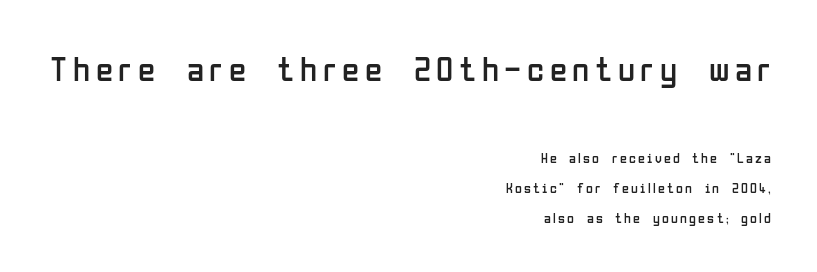
Q: Is the text bold? A: No.
Q: Is the text italic (slanted)? A: No, it is upright.
Q: Is the typeface a serif or a sans-serif typeface? A: Sans-serif.
Q: Is the text underlined? A: No.
Q: How is the paragraph aligned? A: Right-aligned.
Q: Is the spacing between lines tight, normal or loose? A: Loose.
Q: Which block of text is set in a larger size, the first (top) or the second (bottom)? A: The first (top) one.
Q: Width (condensed, normal, or wide)? A: Condensed.
Q: Stroke contrast? A: Low.
Q: x-height? A: Medium.
Q: Monospaced? A: No.
